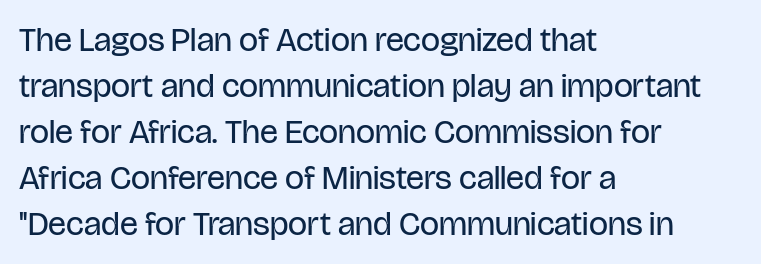
The image shows 34 px regular-weight, condensed sans-serif type, upright; set left-aligned, normal line spacing (1.35x), normal letter spacing, not underlined; low stroke contrast and a large x-height.
